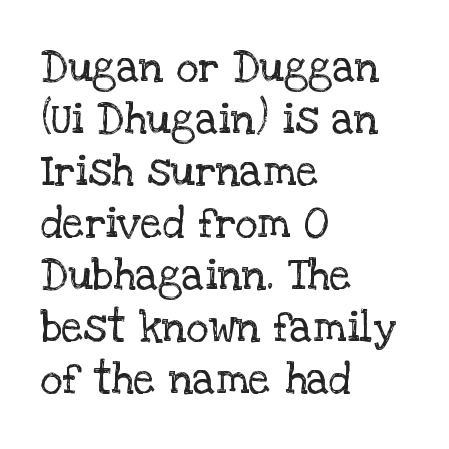
The image shows 43 px regular-weight serif type, upright; set left-aligned, line spacing 1.21x, normal letter spacing, not underlined; low stroke contrast and a large x-height.
